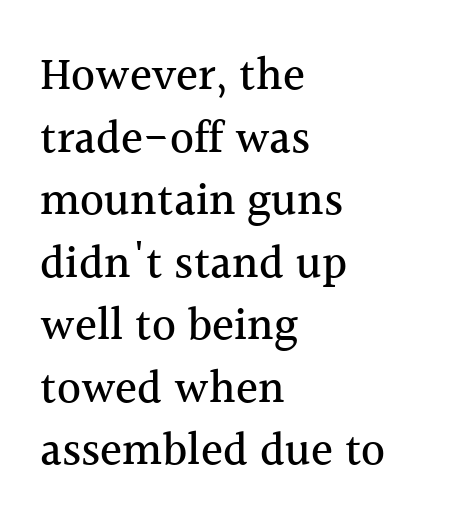
Q: Is the text italic (slanted)? A: No, it is upright.
Q: Is the typeface a serif or a sans-serif typeface? A: Serif.
Q: Is the text underlined? A: No.
Q: How is the paragraph aligned? A: Left-aligned.
Q: Is the spacing between letters normal or unusually wide? A: Normal.
Q: Is the spacing between lines tight, normal or loose? A: Normal.
Q: Width (condensed, normal, or wide)? A: Normal.
Q: x-height? A: Medium.
Q: Monospaced? A: No.
